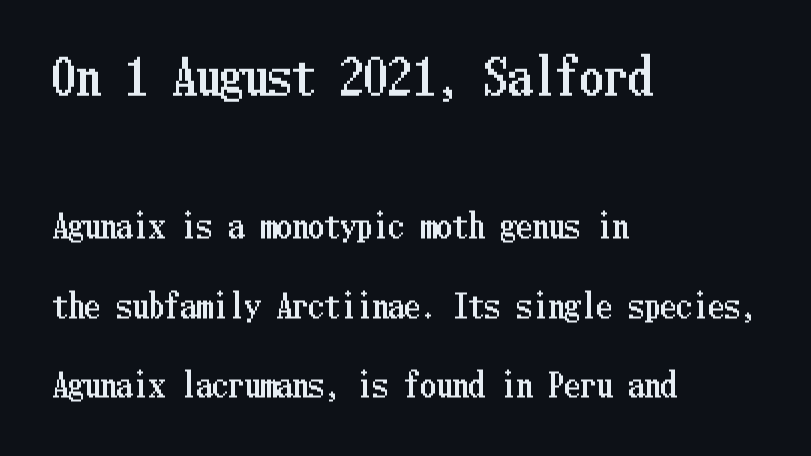
Q: Is the text italic (slanted)? A: No, it is upright.
Q: Is the text underlined? A: No.
Q: How is the paragraph aligned? A: Left-aligned.
Q: Is the spacing between letters normal or unusually wide? A: Normal.
Q: Is the spacing between lines tight, normal or loose? A: Loose.
Q: Which block of text is set in a larger size, the first (top) or the second (bottom)? A: The first (top) one.
Q: Width (condensed, normal, or wide)? A: Condensed.
Q: Stroke contrast? A: Low.
Q: x-height? A: Medium.
